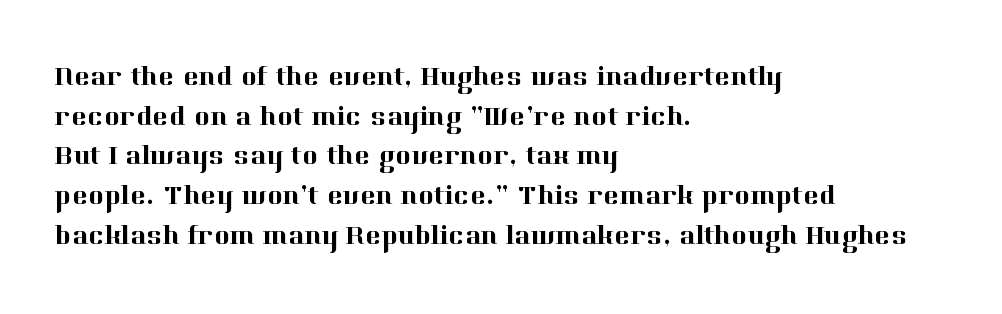
Q: Is the text italic (slanted)? A: No, it is upright.
Q: Is the text underlined? A: No.
Q: How is the paragraph aligned? A: Left-aligned.
Q: Is the spacing between letters normal or unusually wide? A: Normal.
Q: Is the spacing between lines tight, normal or loose? A: Normal.
